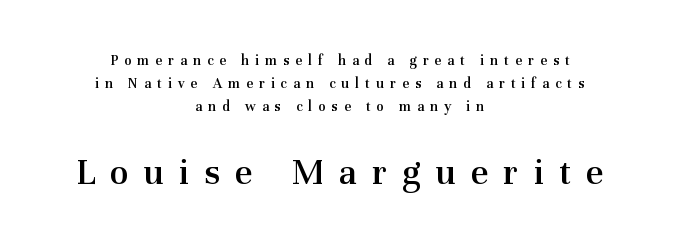
{"serif": "yes", "italic": "no", "bold": "semi", "weight": "semibold", "width": "normal", "stroke_contrast": "medium", "x_height": "medium", "monospaced": "no", "underline": "no", "align": "center", "line_spacing": "normal", "line_spacing_ratio": 1.53, "letter_spacing": "wide", "letter_spacing_em": 0.4, "larger_block": "second", "size_ratio": 2.53, "glyph_px": 38}
